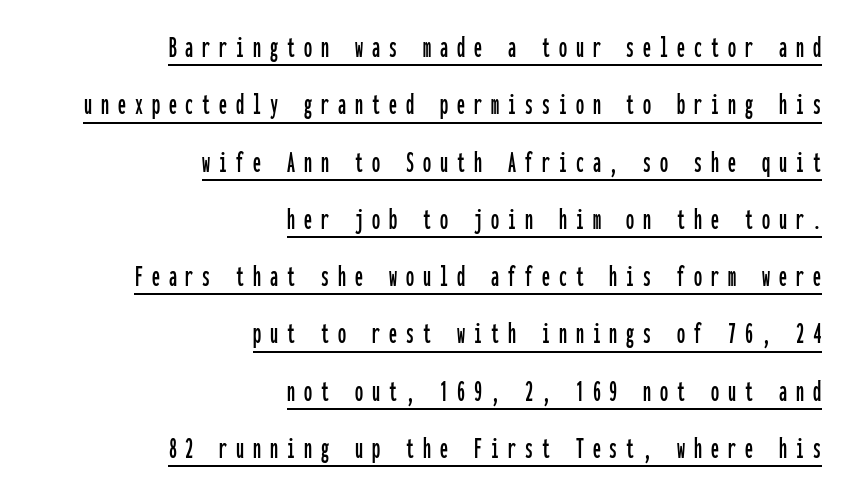
Horizontally, the lines are justified to the trailing edge only. A continuous stroke trails under the words, as in a hyperlink. The typeface chosen for these lines omits serifs. In terms of posture, this sample is upright. The rendering uses typewriter-style spacing with identical character cells.
